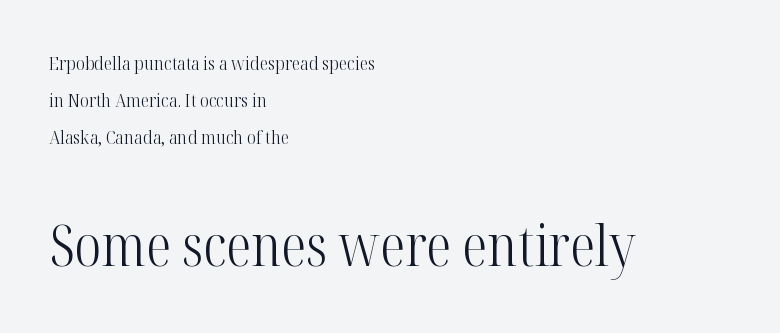
The image shows 57 px light, condensed serif type, upright; set left-aligned, loose line spacing (1.94x), normal letter spacing, not underlined; the second (bottom) block is 3.0x larger; high stroke contrast and a medium x-height.
